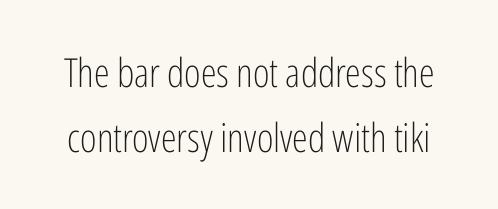
Think of a printed novel: that variable character pitch is what you see here. There is no visible air inserted between adjacent glyphs. Letters rest on an invisible, unmarked baseline. This is not heavy type; no bold has been used.
